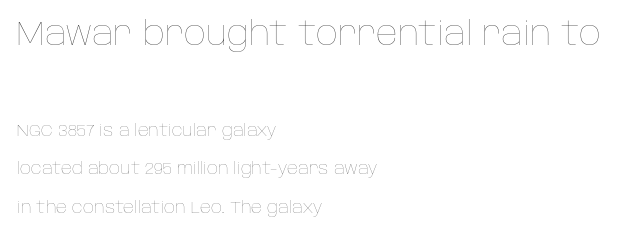
{"italic": "no", "bold": "no", "weight": "thin", "width": "normal", "stroke_contrast": "low", "x_height": "large", "monospaced": "no", "underline": "no", "align": "left", "line_spacing": "loose", "line_spacing_ratio": 2.28, "letter_spacing": "normal", "letter_spacing_em": 0.0, "larger_block": "first", "size_ratio": 2.0, "glyph_px": 34}
